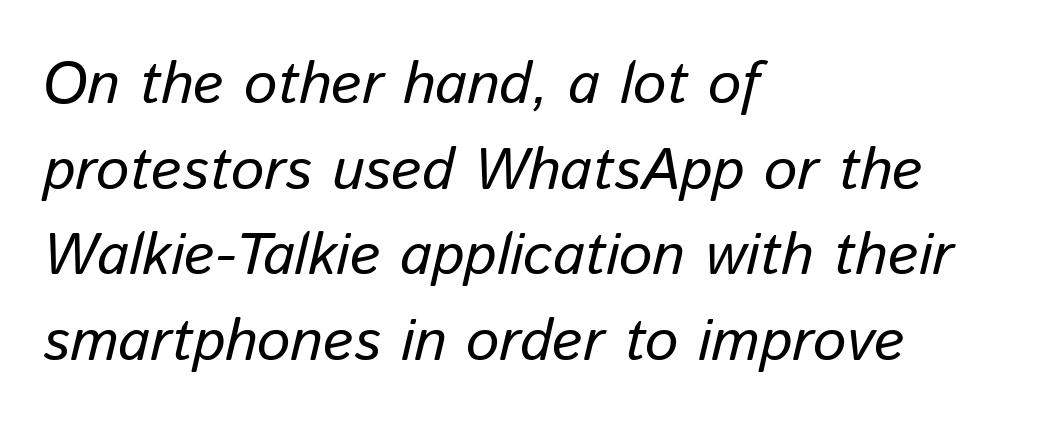
The image shows 59 px regular-weight type, italic (leaning right); set left-aligned, normal line spacing (1.45x), normal letter spacing, not underlined; low stroke contrast and a medium x-height.
